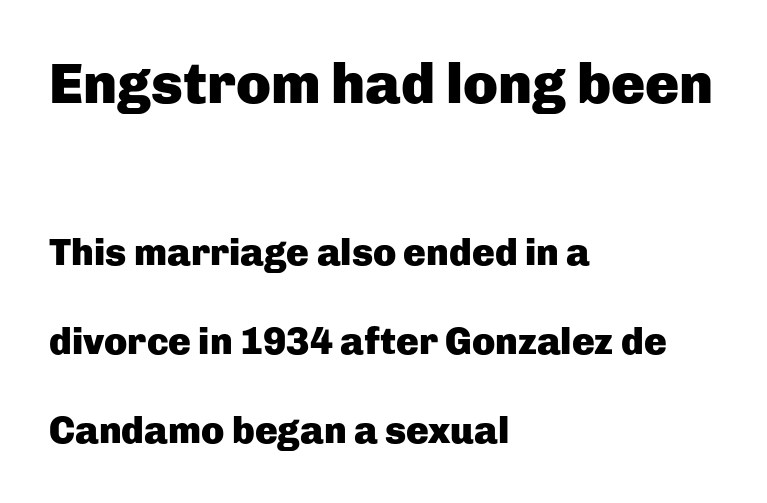
The image shows 57 px heavy sans-serif type, upright; set left-aligned, loose line spacing (2.35x), normal letter spacing, not underlined; the first (top) block is 1.5x larger; low stroke contrast and a medium x-height.
